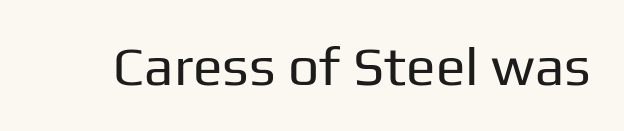
The image shows 55 px regular-weight sans-serif type, upright; set normal letter spacing, not underlined; low stroke contrast and a medium x-height.
